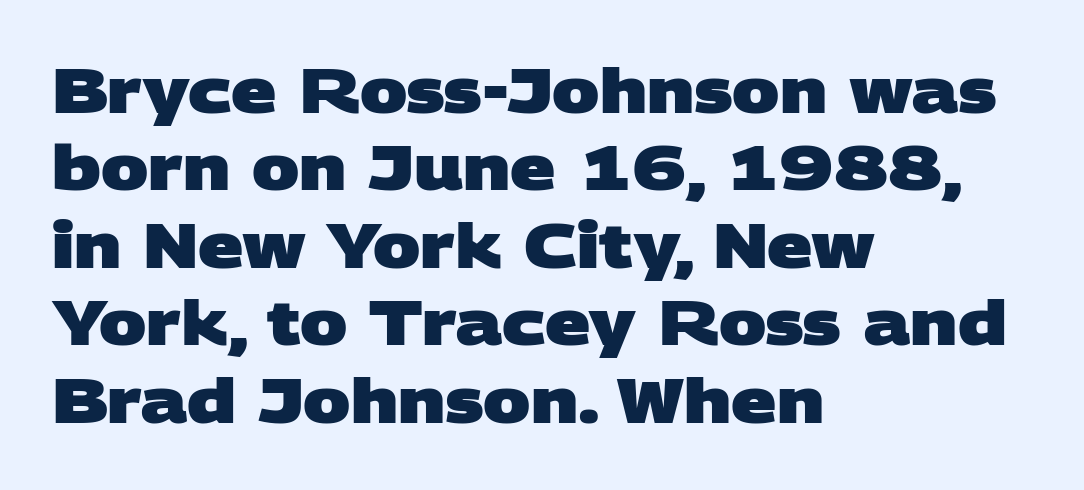
{"serif": "no", "bold": "yes", "weight": "heavy", "width": "wide", "stroke_contrast": "low", "x_height": "large", "monospaced": "no", "underline": "no", "align": "left", "line_spacing_ratio": 1.23, "letter_spacing": "normal", "letter_spacing_em": 0.0, "glyph_px": 63}
